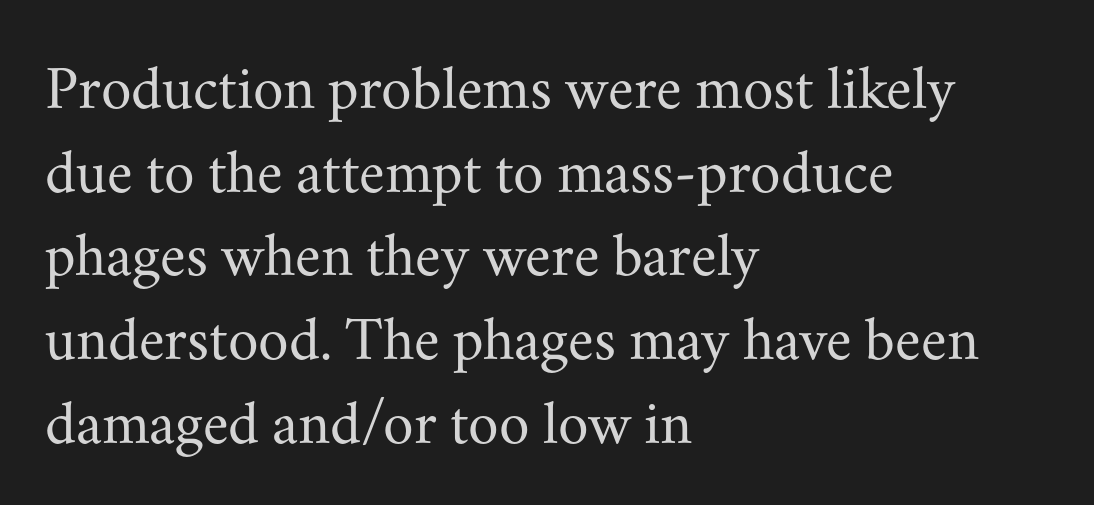
Q: Is the text bold? A: No.
Q: Is the text italic (slanted)? A: No, it is upright.
Q: Is the typeface a serif or a sans-serif typeface? A: Serif.
Q: Is the text underlined? A: No.
Q: How is the paragraph aligned? A: Left-aligned.
Q: Is the spacing between letters normal or unusually wide? A: Normal.
Q: Is the spacing between lines tight, normal or loose? A: Normal.
Q: Width (condensed, normal, or wide)? A: Normal.
Q: Stroke contrast? A: Medium.
Q: x-height? A: Small.
Q: Monospaced? A: No.
